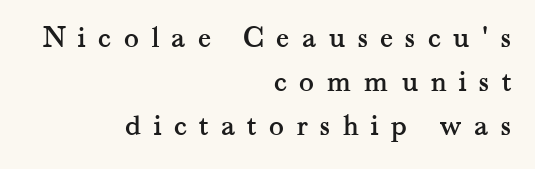
Q: Is the text italic (slanted)? A: No, it is upright.
Q: Is the typeface a serif or a sans-serif typeface? A: Serif.
Q: Is the text underlined? A: No.
Q: How is the paragraph aligned? A: Right-aligned.
Q: Is the spacing between letters normal or unusually wide? A: Unusually wide.
Q: Is the spacing between lines tight, normal or loose? A: Normal.
Q: Width (condensed, normal, or wide)? A: Normal.
Q: Stroke contrast? A: Medium.
Q: x-height? A: Small.
Q: Monospaced? A: No.
